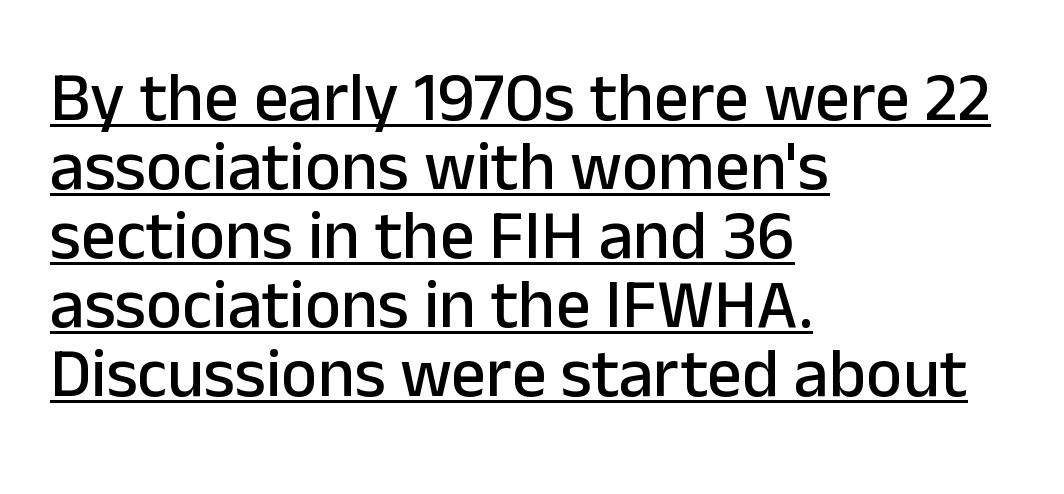
The image shows 69 px sans-serif type, upright; set left-aligned, tight line spacing (1.0x), normal letter spacing, underlined; low stroke contrast and a medium x-height.
